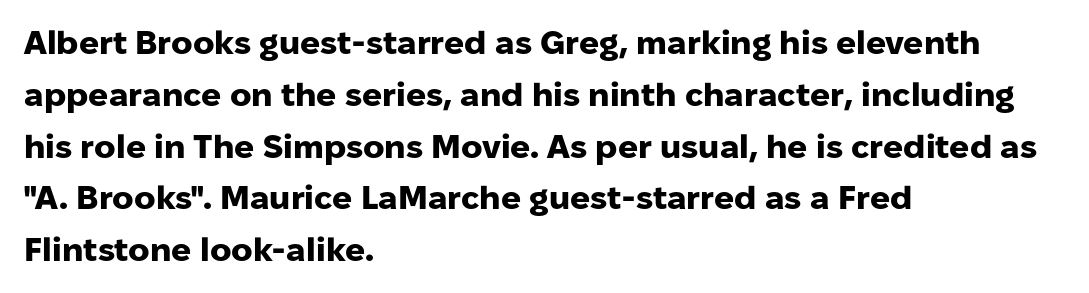
The image shows 33 px heavy sans-serif type, upright; set left-aligned, normal line spacing (1.57x), normal letter spacing, not underlined; low stroke contrast and a medium x-height.
